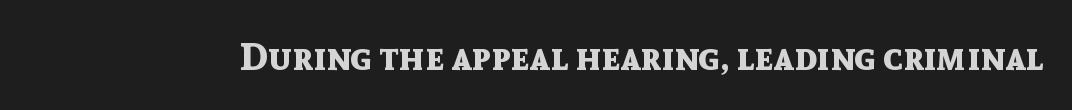
{"serif": "no", "italic": "no", "bold": "yes", "weight": "bold", "width": "normal", "x_height": "medium", "monospaced": "no", "underline": "no", "letter_spacing": "normal", "letter_spacing_em": 0.0, "glyph_px": 39}
